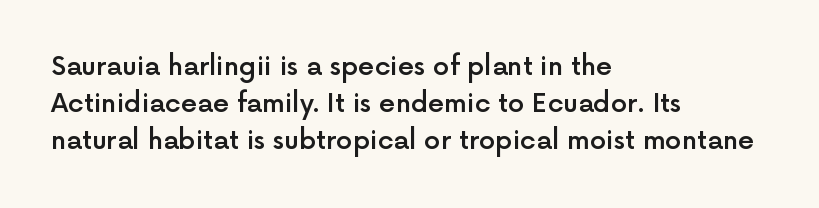
Successive baselines arrive at the customary interval. What weight is shown? A semibold, between regular and bold. The baseline area is clear. Compared with typical body copy, the letter spacing here is the same. When letters stand straight like this, we call the style roman or upright.
